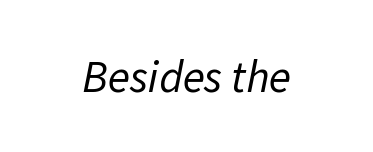
{"serif": "no", "bold": "no", "weight": "regular", "width": "normal", "stroke_contrast": "low", "x_height": "medium", "monospaced": "no", "underline": "no", "align": "center", "letter_spacing": "normal", "letter_spacing_em": 0.0, "glyph_px": 45}
